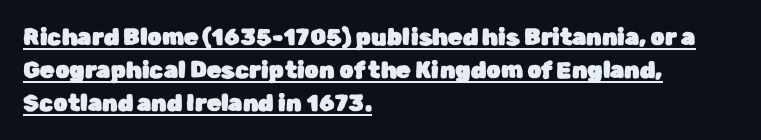
The image shows 23 px text type, upright; set left-aligned, normal line spacing (1.43x), normal letter spacing, underlined.
